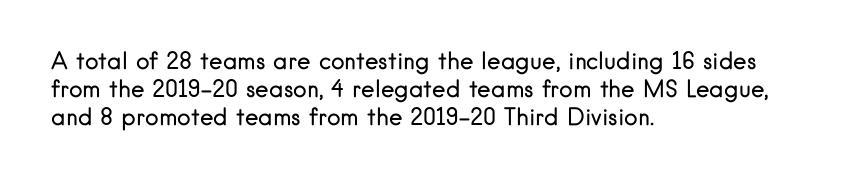
The image shows 23 px text type, upright; set left-aligned, line spacing 1.21x, normal letter spacing, not underlined.
